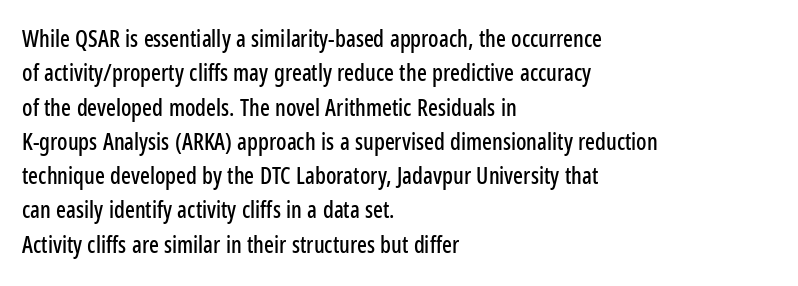
Q: Is the text italic (slanted)? A: No, it is upright.
Q: Is the text underlined? A: No.
Q: How is the paragraph aligned? A: Left-aligned.
Q: Is the spacing between letters normal or unusually wide? A: Normal.
Q: Is the spacing between lines tight, normal or loose? A: Normal.
